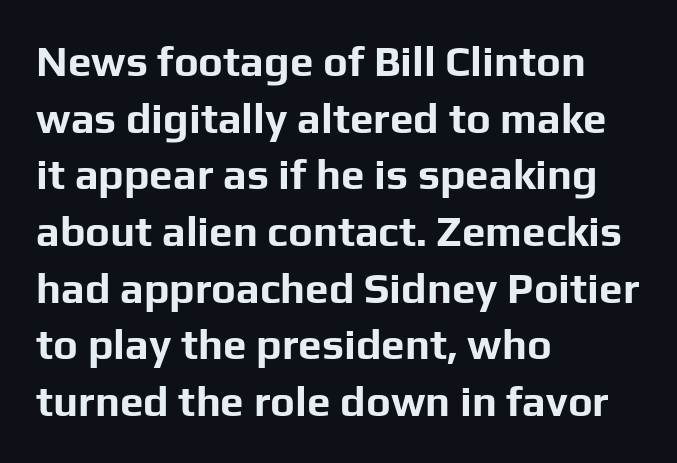
Is this a fixed-width face? No — the glyphs have proportional, varying widths. A bare baseline throughout the passage. You could call the tracking neutral — neither tight nor loose. Rendered with straight, roman letterforms.
